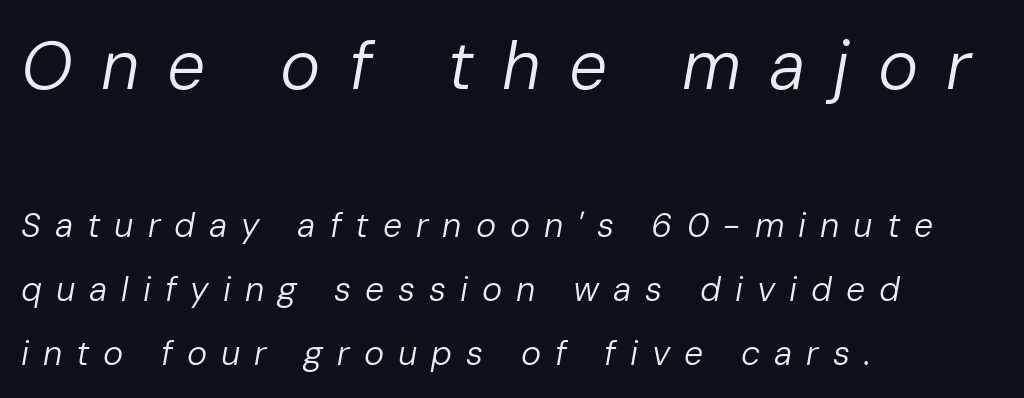
Q: Is the text bold? A: No.
Q: Is the text italic (slanted)? A: Yes, it leans right by about 10 degrees.
Q: Is the text underlined? A: No.
Q: How is the paragraph aligned? A: Left-aligned.
Q: Is the spacing between letters normal or unusually wide? A: Unusually wide.
Q: Which block of text is set in a larger size, the first (top) or the second (bottom)? A: The first (top) one.
Q: Width (condensed, normal, or wide)? A: Normal.
Q: Stroke contrast? A: Low.
Q: x-height? A: Medium.
Q: Monospaced? A: No.
